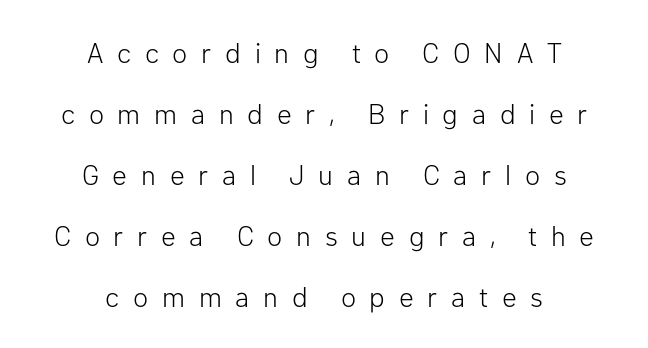
The image shows 28 px light sans-serif type, upright; set centered, loose line spacing (2.18x), unusually wide letter spacing (+0.49 em), not underlined; low stroke contrast and a medium x-height.
